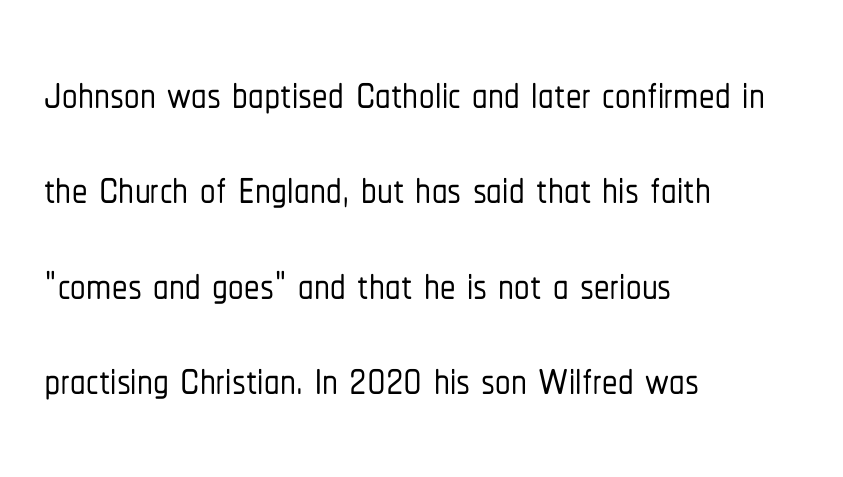
{"serif": "no", "italic": "no", "width": "condensed", "stroke_contrast": "low", "x_height": "medium", "monospaced": "no", "underline": "no", "align": "left", "line_spacing": "normal", "line_spacing_ratio": 1.54, "letter_spacing": "normal", "letter_spacing_em": 0.0, "glyph_px": 62}
